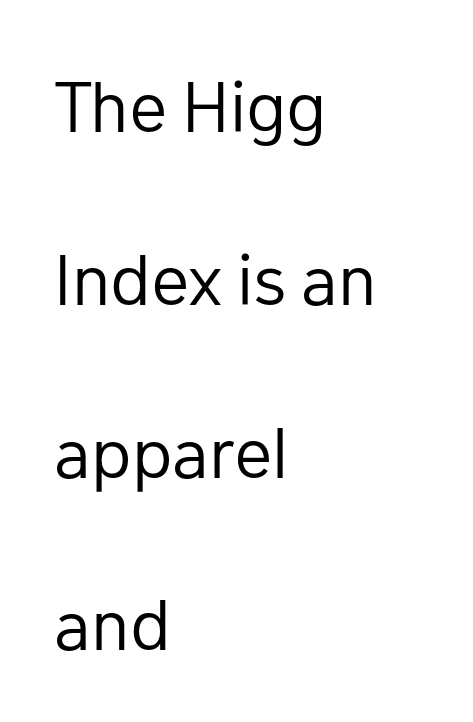
The image shows 72 px regular-weight sans-serif type, upright; set left-aligned, loose line spacing (2.4x), normal letter spacing, not underlined; low stroke contrast and a medium x-height.
